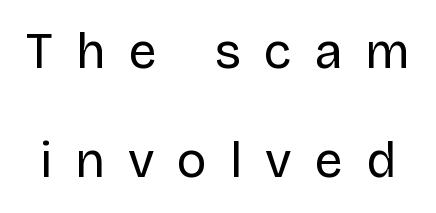
Q: Is the text bold? A: No.
Q: Is the text italic (slanted)? A: No, it is upright.
Q: Is the typeface a serif or a sans-serif typeface? A: Sans-serif.
Q: Is the text underlined? A: No.
Q: Is the spacing between letters normal or unusually wide? A: Unusually wide.
Q: Is the spacing between lines tight, normal or loose? A: Loose.
Q: Width (condensed, normal, or wide)? A: Normal.
Q: Stroke contrast? A: Low.
Q: x-height? A: Large.
Q: Monospaced? A: No.
